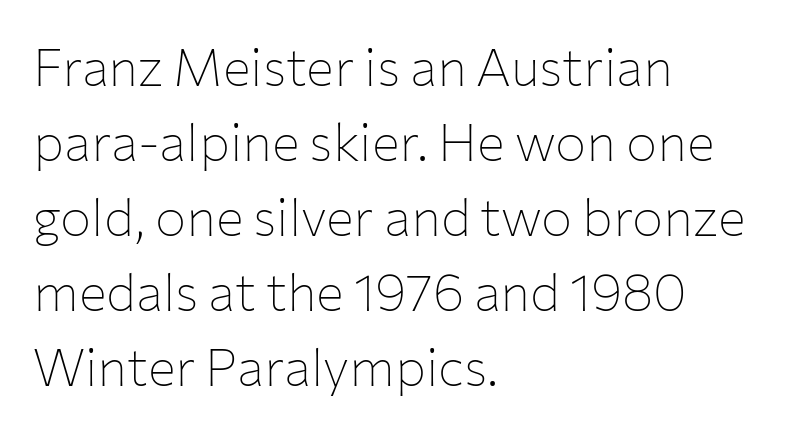
{"serif": "no", "italic": "no", "bold": "no", "weight": "thin", "width": "normal", "stroke_contrast": "low", "x_height": "medium", "monospaced": "no", "underline": "no", "align": "left", "line_spacing": "normal", "line_spacing_ratio": 1.44, "letter_spacing": "normal", "letter_spacing_em": 0.0, "glyph_px": 52}
